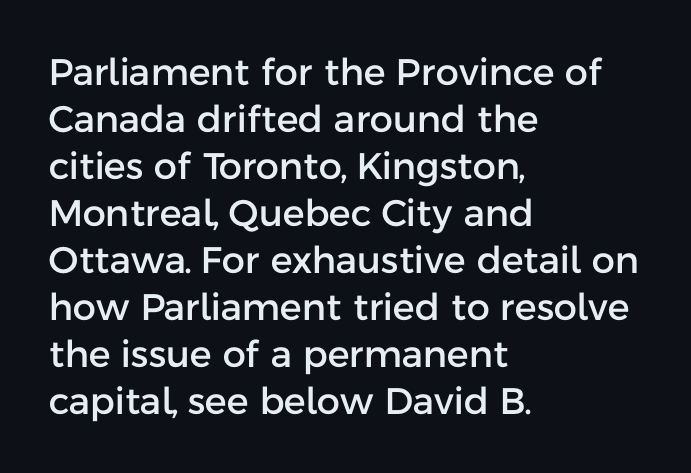
Q: Is the text italic (slanted)? A: No, it is upright.
Q: Is the typeface a serif or a sans-serif typeface? A: Sans-serif.
Q: Is the text underlined? A: No.
Q: How is the paragraph aligned? A: Left-aligned.
Q: Is the spacing between letters normal or unusually wide? A: Normal.
Q: Is the spacing between lines tight, normal or loose? A: Normal.
Q: Width (condensed, normal, or wide)? A: Normal.
Q: Stroke contrast? A: Low.
Q: x-height? A: Medium.
Q: Monospaced? A: No.
